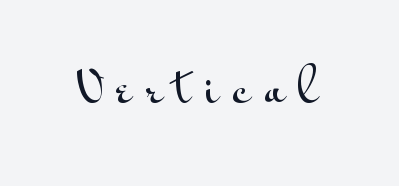
The rendering inserts visible extra space after every character. You could not count columns in this text — the font is proportionally spaced. Check the space under the baseline: it is left empty. Grotesque or geometric, the face here clearly has no serifs.
